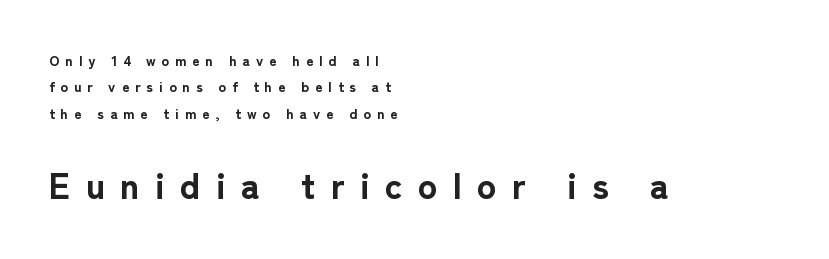
{"serif": "no", "italic": "no", "bold": "yes", "weight": "bold", "width": "normal", "stroke_contrast": "low", "x_height": "medium", "monospaced": "no", "underline": "no", "align": "left", "line_spacing_ratio": 1.88, "letter_spacing": "wide", "letter_spacing_em": 0.43, "larger_block": "second", "size_ratio": 2.57, "glyph_px": 36}
